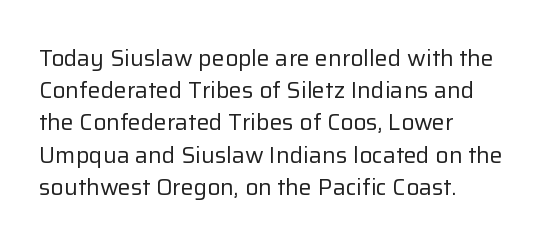
{"italic": "no", "bold": "no", "underline": "no", "align": "left", "line_spacing": "normal", "line_spacing_ratio": 1.4, "letter_spacing": "normal", "letter_spacing_em": 0.0, "glyph_px": 23}
